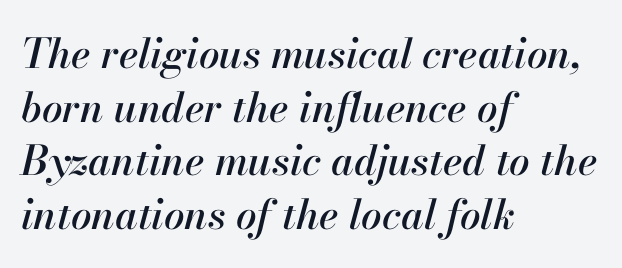
The image shows 41 px text type, italic (leaning right); set left-aligned, normal line spacing (1.31x), normal letter spacing, not underlined; high stroke contrast and a small x-height.
